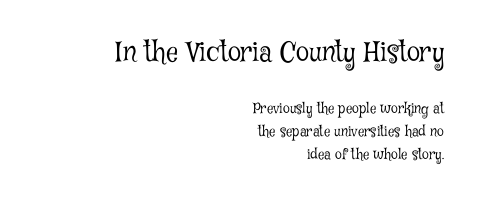
{"italic": "no", "bold": "no", "underline": "no", "align": "right", "line_spacing": "normal", "line_spacing_ratio": 1.62, "letter_spacing": "normal", "letter_spacing_em": 0.0, "larger_block": "first", "size_ratio": 1.93, "glyph_px": 27}
